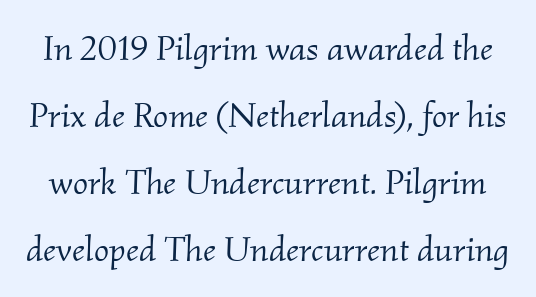
Q: Is the text bold? A: No.
Q: Is the text italic (slanted)? A: Yes, it leans right by about 2 degrees.
Q: Is the typeface a serif or a sans-serif typeface? A: Serif.
Q: Is the text underlined? A: No.
Q: Is the spacing between letters normal or unusually wide? A: Normal.
Q: Width (condensed, normal, or wide)? A: Normal.
Q: Stroke contrast? A: Medium.
Q: x-height? A: Small.
Q: Monospaced? A: No.
